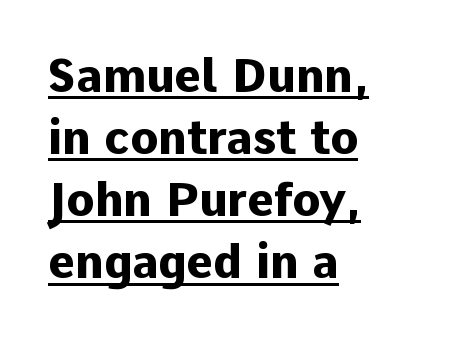
The letters carry no serifs — their stems end cleanly without finishing strokes. This sample has the flowing, uneven cadence of proportional lettering. Thick stems and heavy bowls — unmistakably bold. A student would call this left alignment; a typographer would say flush left, rag right. The face used here is rendered with its standard letterfit. Ordinary non-slanted type is in use.
